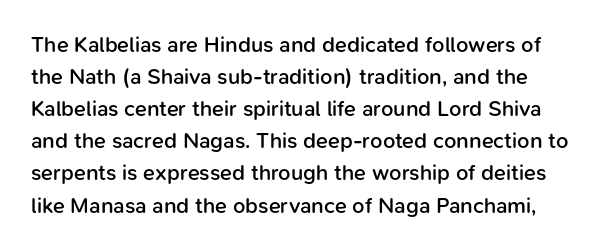
Check the space under the baseline: it is left empty. Style check: upright. The sample has been set in demibold, a notch under bold. Words appear dense and cohesive because spacing is normal. In terms of leading, this rendering sits right in the middle. Where is the straight margin? On the left.
